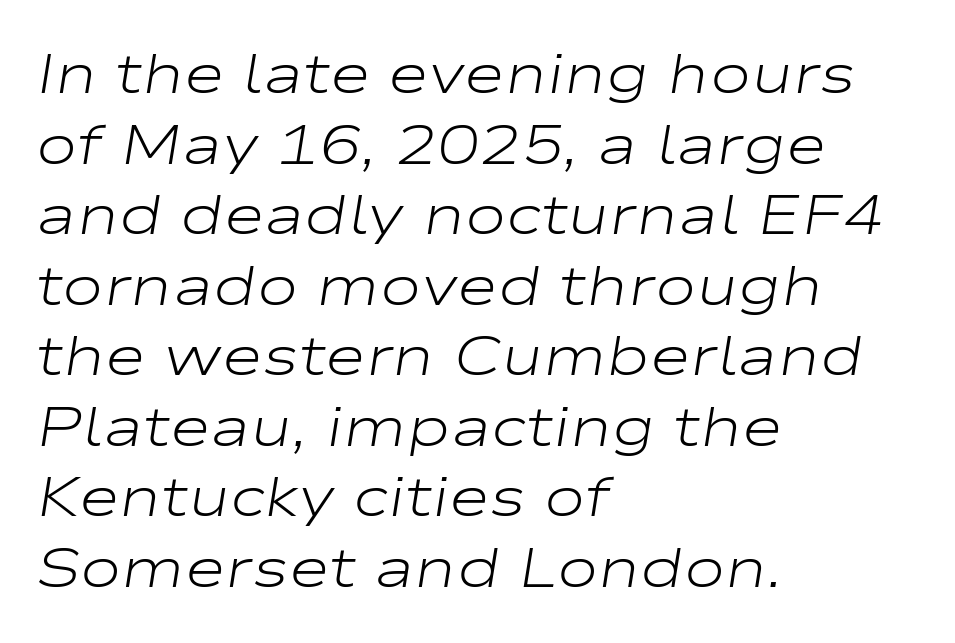
Q: Is the text bold? A: No.
Q: Is the text italic (slanted)? A: Yes, it leans right by about 9 degrees.
Q: Is the text underlined? A: No.
Q: How is the paragraph aligned? A: Left-aligned.
Q: Is the spacing between letters normal or unusually wide? A: Normal.
Q: Is the spacing between lines tight, normal or loose? A: Normal.
Q: Width (condensed, normal, or wide)? A: Wide.
Q: Stroke contrast? A: Low.
Q: x-height? A: Medium.
Q: Monospaced? A: No.
